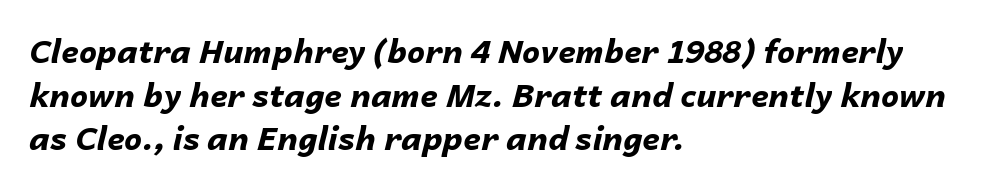
{"italic": "yes", "lean": "right", "slant_degrees": 14, "bold": "yes", "weight": "bold", "width": "normal", "stroke_contrast": "low", "x_height": "medium", "monospaced": "no", "underline": "no", "align": "left", "line_spacing": "normal", "line_spacing_ratio": 1.36, "letter_spacing": "normal", "letter_spacing_em": 0.0, "glyph_px": 32}
